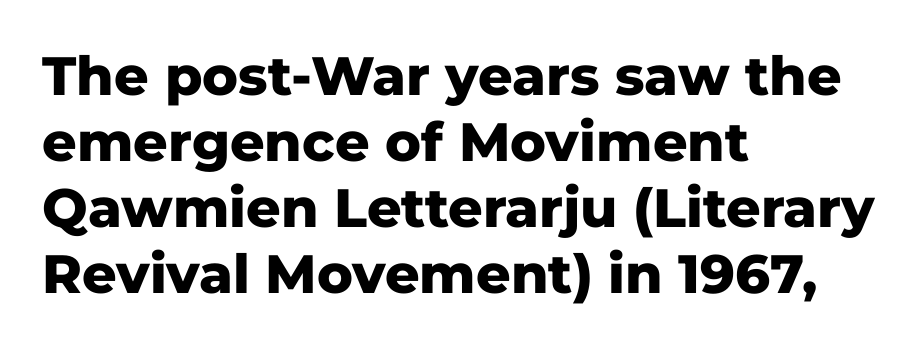
In terms of letterspacing, this is plain default setting. A typesetter would call this proportional, since set widths differ per character. These words are printed bold, with thick strokes throughout. The face used here is a sans, in the tradition of grotesques and geometrics. In CSS terms this would be text-align: left. Style check: upright.
